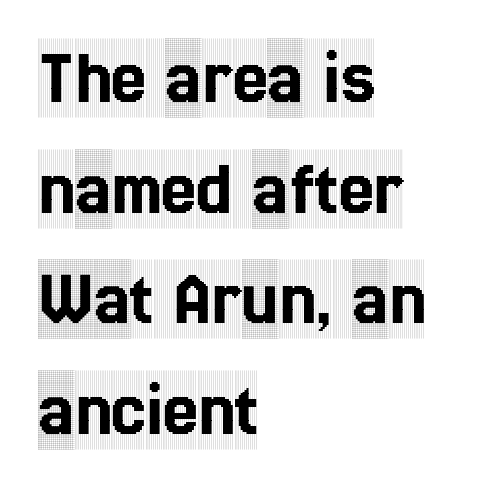
A typesetter would label this face a serif. Vertically, the passage feels balanced, rows spaced as you'd expect. Only glyphs here, with clear space below each row. The lines in this sample share a left origin and differ only in where they stop. Nothing unusual about the tracking: characters are spaced as the font intends. Italic: no, the glyphs are upright roman.
